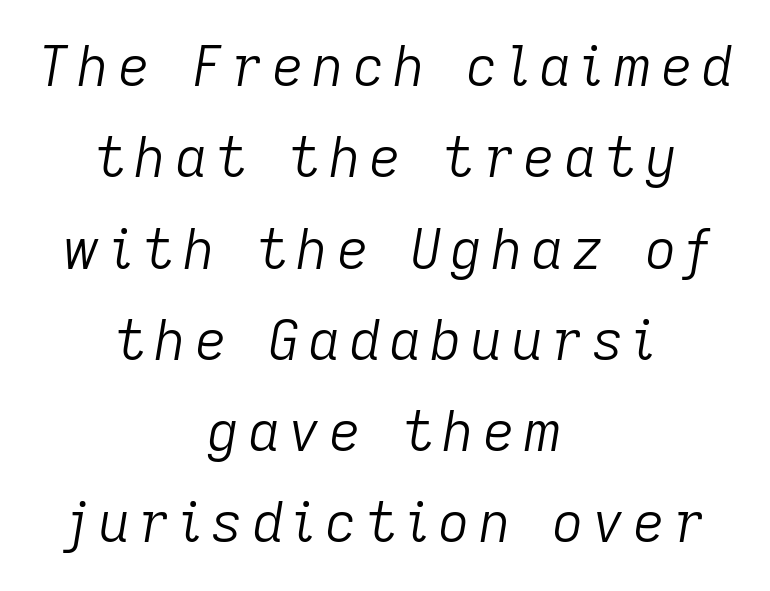
Regular leading. Notice how the passage keeps no hard edge, just a central spine. Any mark beneath the type? The region is blank. Emphasis-style slanted type is in use.
